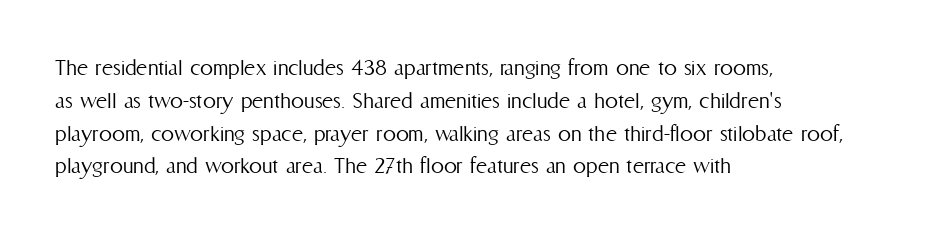
{"italic": "no", "bold": "no", "underline": "no", "align": "left", "line_spacing": "normal", "line_spacing_ratio": 1.26, "letter_spacing": "normal", "letter_spacing_em": 0.0, "glyph_px": 26}
